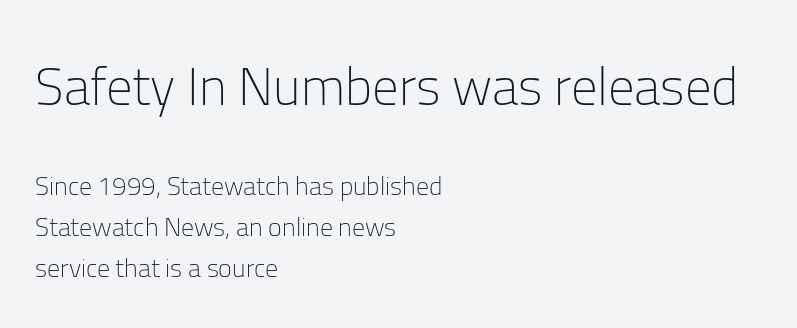
The letters advance in unequal steps, a hallmark of proportional type. What's the leading like? Ordinary, nothing unusual. Has an underline been added? It has not. The passage shown is typeset with a sans-serif family.
